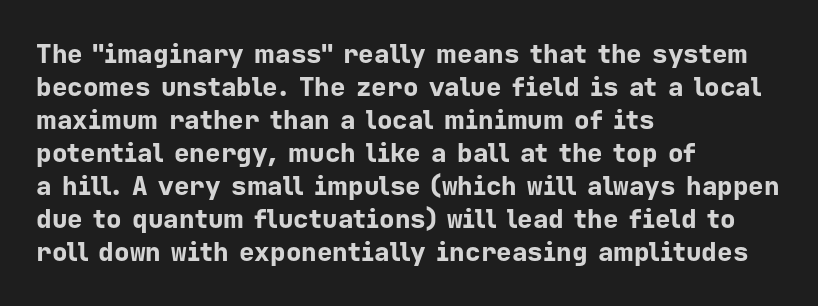
The image shows 26 px bold type, upright; set left-aligned, normal line spacing (1.27x), normal letter spacing, not underlined.
